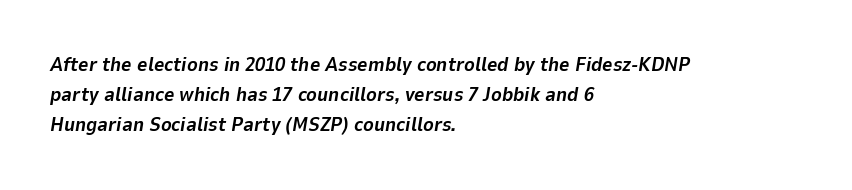
{"italic": "yes", "lean": "right", "slant_degrees": 9, "bold": "yes", "underline": "no", "align": "left", "line_spacing": "normal", "line_spacing_ratio": 1.51, "letter_spacing": "normal", "letter_spacing_em": 0.0, "glyph_px": 20}
